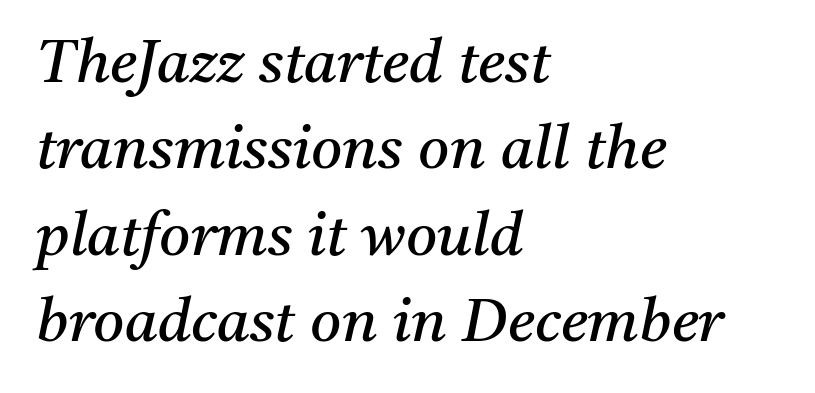
The image shows 60 px regular-weight serif type, italic (leaning right); set left-aligned, normal line spacing (1.44x), normal letter spacing, not underlined; medium stroke contrast and a medium x-height.
